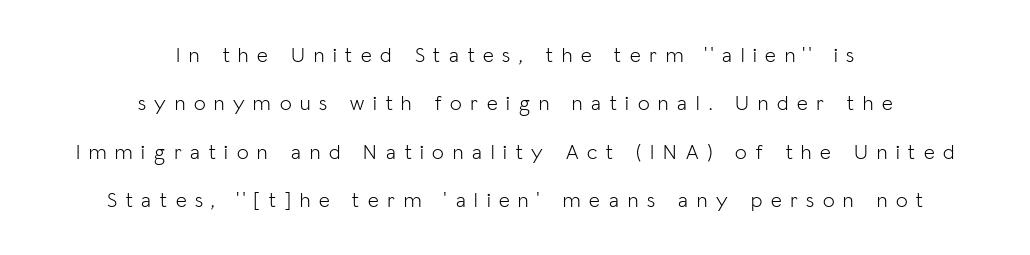
Q: Is the text bold? A: No.
Q: Is the text italic (slanted)? A: No, it is upright.
Q: Is the text underlined? A: No.
Q: How is the paragraph aligned? A: Centered.
Q: Is the spacing between letters normal or unusually wide? A: Unusually wide.
Q: Is the spacing between lines tight, normal or loose? A: Loose.
